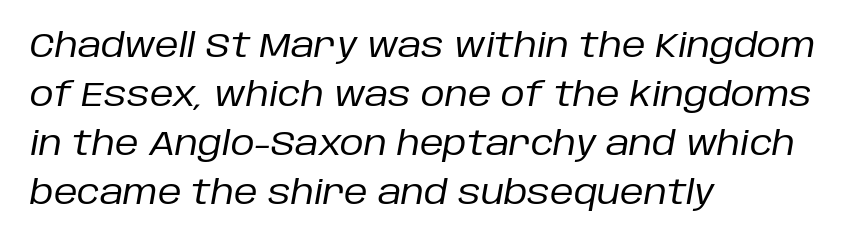
Q: Is the text bold? A: No.
Q: Is the text italic (slanted)? A: Yes, it leans right by about 10 degrees.
Q: Is the text underlined? A: No.
Q: How is the paragraph aligned? A: Left-aligned.
Q: Is the spacing between letters normal or unusually wide? A: Normal.
Q: Is the spacing between lines tight, normal or loose? A: Normal.
Q: Width (condensed, normal, or wide)? A: Normal.
Q: Stroke contrast? A: Low.
Q: x-height? A: Large.
Q: Monospaced? A: No.
